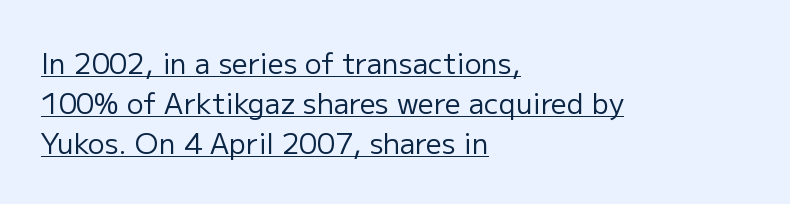
The image shows 28 px regular-weight sans-serif type, upright; set left-aligned, normal line spacing (1.42x), normal letter spacing, underlined; low stroke contrast and a medium x-height.
